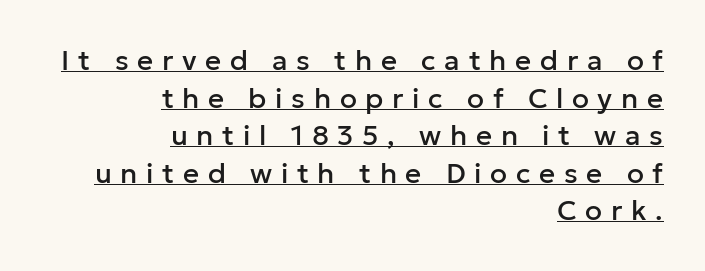
{"serif": "no", "italic": "no", "width": "normal", "stroke_contrast": "low", "x_height": "medium", "monospaced": "no", "underline": "yes", "align": "right", "line_spacing": "normal", "line_spacing_ratio": 1.34, "letter_spacing": "wide", "letter_spacing_em": 0.31, "glyph_px": 28}
